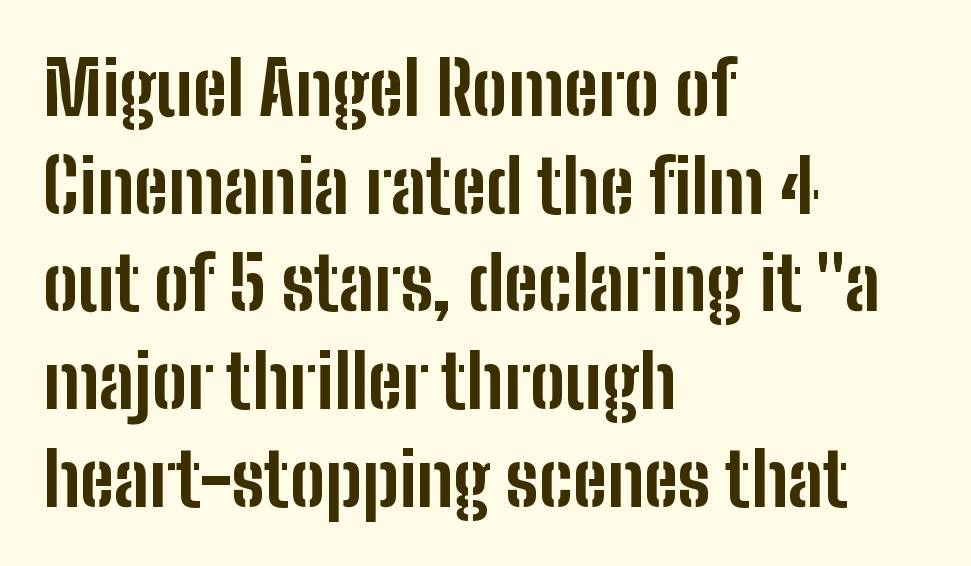
The rendering uses natural spacing where letterforms have individual widths. The line texture is even and compact thanks to regular tracking. The rows are spaced the way most documents space them. Font category for this specimen: sans-serif. Where is the straight margin? On the left.
